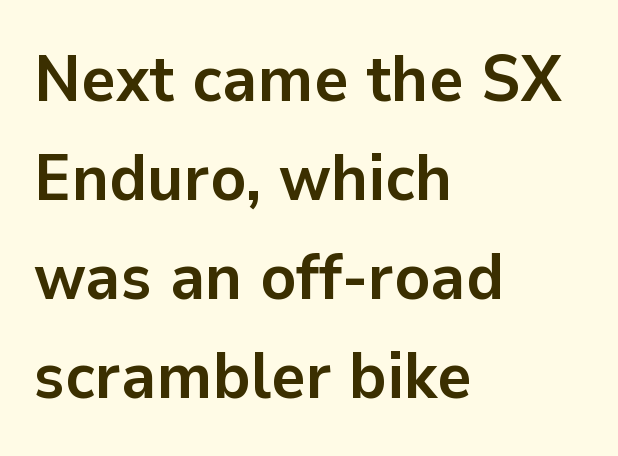
Italic? Not at all — the glyphs are vertical. The lines in this sample share a left origin and differ only in where they stop. As a designer I'd log this as weight 700, bold. The words here are not underlined. Note: no serifs on the glyphs. Honestly, the row spacing looks completely unremarkable.
